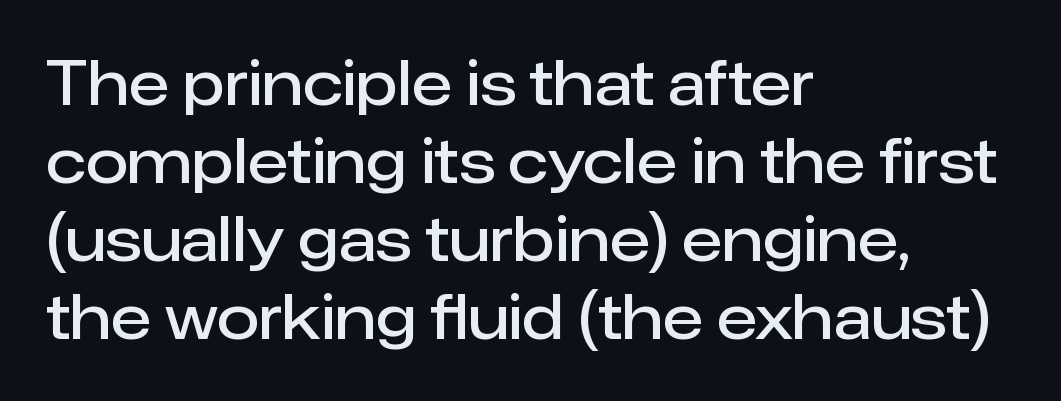
Posture: straight, roman, zero tilt. This sample uses plain, unmodified letter spacing. The typeface chosen for these lines omits serifs. Underline: absent. On the weight axis this lands at semibold, roughly 600.
